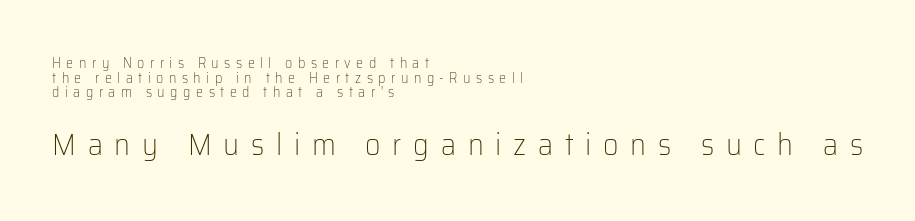
Q: Is the text bold? A: No.
Q: Is the text italic (slanted)? A: No, it is upright.
Q: Is the typeface a serif or a sans-serif typeface? A: Sans-serif.
Q: Is the text underlined? A: No.
Q: How is the paragraph aligned? A: Left-aligned.
Q: Is the spacing between letters normal or unusually wide? A: Unusually wide.
Q: Is the spacing between lines tight, normal or loose? A: Tight.
Q: Which block of text is set in a larger size, the first (top) or the second (bottom)? A: The second (bottom) one.
Q: Width (condensed, normal, or wide)? A: Normal.
Q: Stroke contrast? A: Low.
Q: x-height? A: Medium.
Q: Monospaced? A: No.
